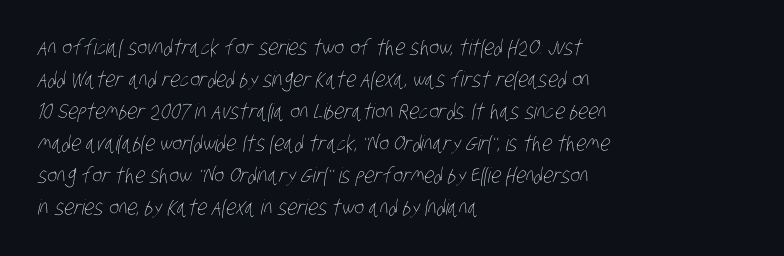
Counters stay open thanks to moderate or lighter strokes. Line spacing here is normal. Letters rest on an invisible, unmarked baseline. Tracking value appears to be zero — textbook default spacing. These lines are set flush left with a ragged right edge.
